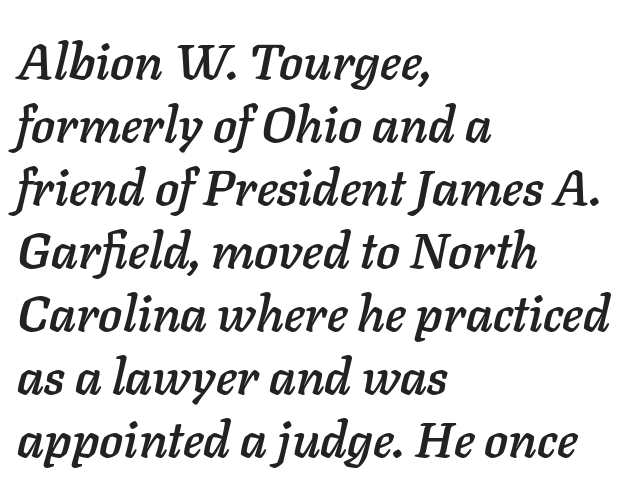
Q: Is the text italic (slanted)? A: Yes, it leans right by about 11 degrees.
Q: Is the text underlined? A: No.
Q: How is the paragraph aligned? A: Left-aligned.
Q: Is the spacing between letters normal or unusually wide? A: Normal.
Q: Is the spacing between lines tight, normal or loose? A: Normal.
Q: Width (condensed, normal, or wide)? A: Normal.
Q: Stroke contrast? A: Low.
Q: x-height? A: Medium.
Q: Monospaced? A: No.
